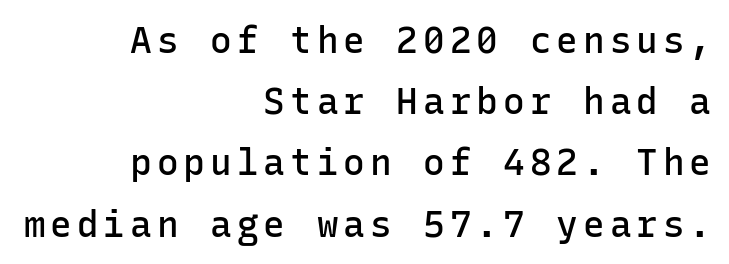
{"serif": "no", "italic": "no", "bold": "semi", "weight": "semibold", "width": "normal", "stroke_contrast": "low", "x_height": "medium", "monospaced": "yes", "underline": "no", "align": "right", "line_spacing": "normal", "line_spacing_ratio": 1.7, "glyph_px": 36}
